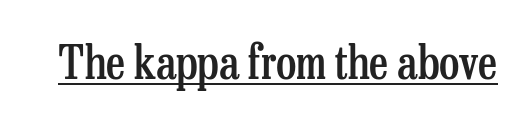
{"serif": "yes", "italic": "no", "bold": "semi", "weight": "semibold", "width": "condensed", "stroke_contrast": "low", "x_height": "medium", "monospaced": "no", "underline": "yes", "letter_spacing": "normal", "letter_spacing_em": 0.0, "glyph_px": 46}
